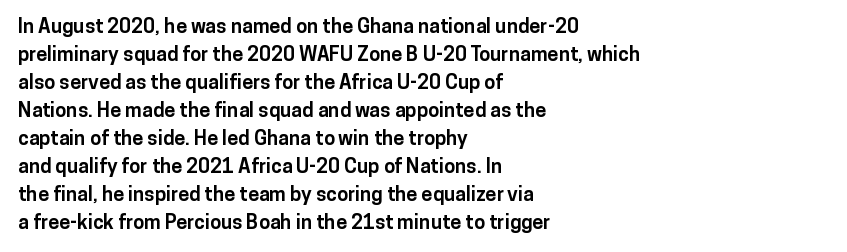
Its strokes are broad and dark, the hallmark of bold type. Plain, unruled lines of type. The paragraph shown leans on its left margin. Reading down the column, the eye jumps a familiar distance to each next line. Vertical strokes here are truly vertical.
